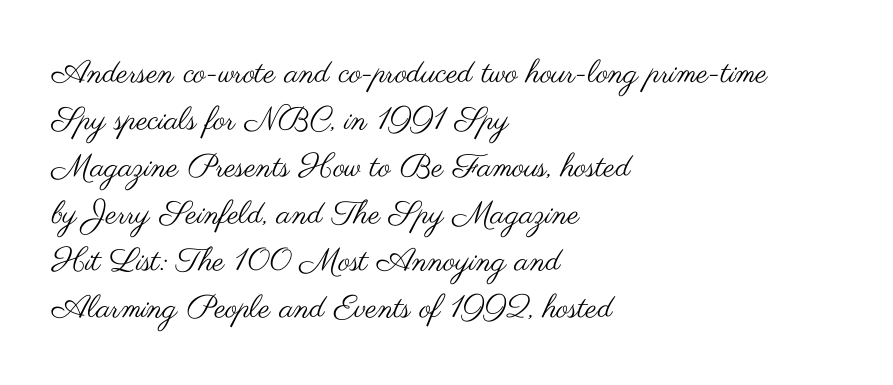
The image shows 32 px regular-weight, wide sans-serif type; set left-aligned, normal line spacing (1.47x), normal letter spacing, not underlined; medium stroke contrast and a small x-height.
